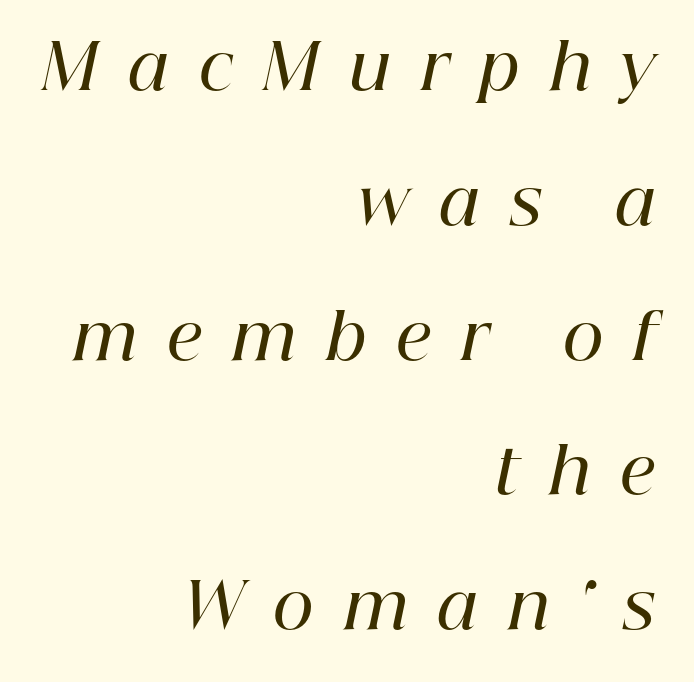
The image shows 63 px semibold serif type, italic (leaning right); set right-aligned, loose line spacing (2.14x), unusually wide letter spacing (+0.48 em), not underlined; high stroke contrast and a medium x-height.
